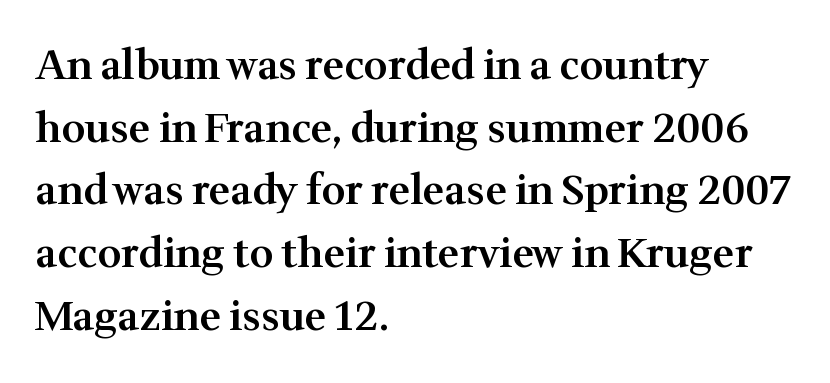
Check under the words: just untouched page. The rendering shows small feet on the letterforms — a serif design. The tracking reads as untouched default to a designer's eye. Is the block centered? No — it sits flush against the left margin. Moderately thickened strokes mark this as semibold type.
